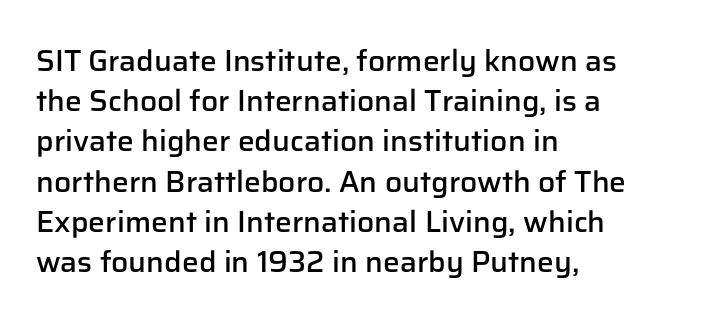
Regarding leading, the lines here are spaced in the standard way. Words float on clear page, feet unadorned. The typography opts for an upright posture over an oblique one. In terms of weight, the rendering is demibold, just under bold. In terms of letterspacing, this is plain default setting.
